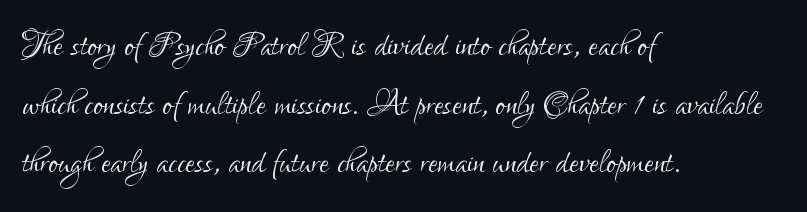
Q: Is the text bold? A: No.
Q: Is the text italic (slanted)? A: Yes.
Q: Is the typeface a serif or a sans-serif typeface? A: Sans-serif.
Q: Is the text underlined? A: No.
Q: How is the paragraph aligned? A: Left-aligned.
Q: Is the spacing between letters normal or unusually wide? A: Normal.
Q: Is the spacing between lines tight, normal or loose? A: Normal.
Q: Width (condensed, normal, or wide)? A: Condensed.
Q: Stroke contrast? A: Low.
Q: x-height? A: Small.
Q: Monospaced? A: No.
